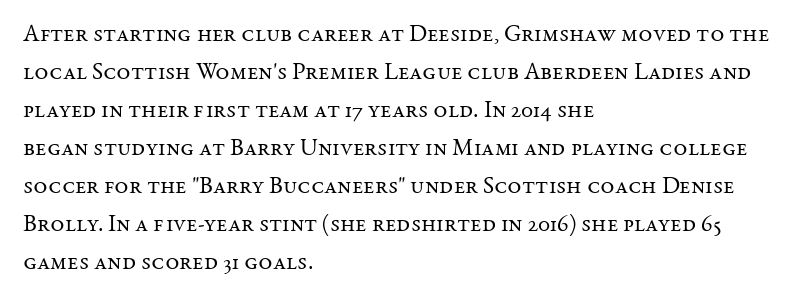
The image shows 24 px text type, upright; set left-aligned, normal line spacing (1.58x), normal letter spacing, not underlined.
